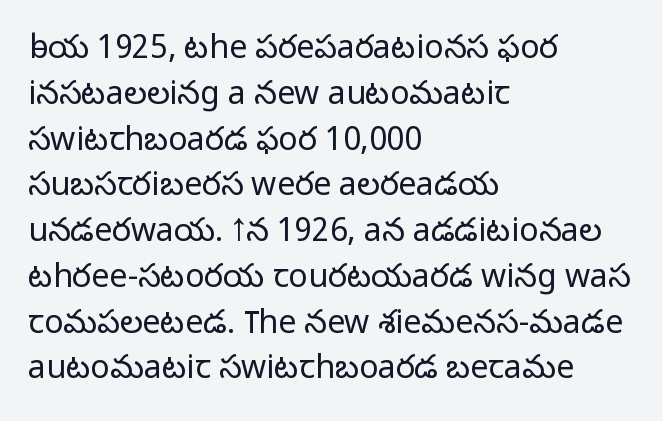
Standard letterfit; no display-style spreading of the glyphs. On a weight scale, this lands at 450 or below. The glyphs in this specimen are sans serif. Each letter keeps its own natural width here, so spacing adapts to shape. The glyphs are unaccompanied by any horizontal stroke below them.
